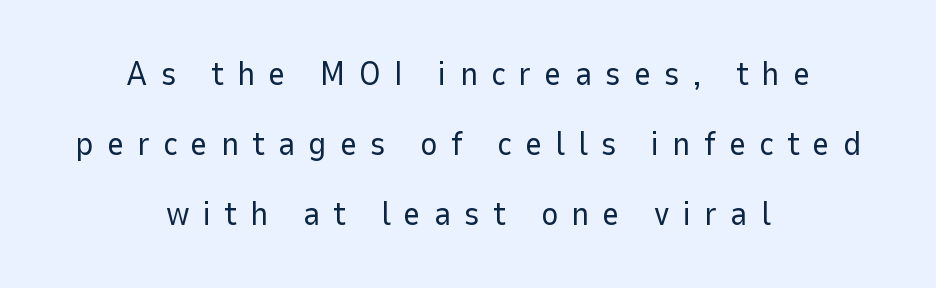
{"serif": "no", "italic": "no", "bold": "no", "weight": "regular", "width": "normal", "stroke_contrast": "low", "x_height": "medium", "monospaced": "no", "underline": "no", "align": "center", "line_spacing": "loose", "line_spacing_ratio": 2.12, "letter_spacing": "wide", "letter_spacing_em": 0.4, "glyph_px": 33}
